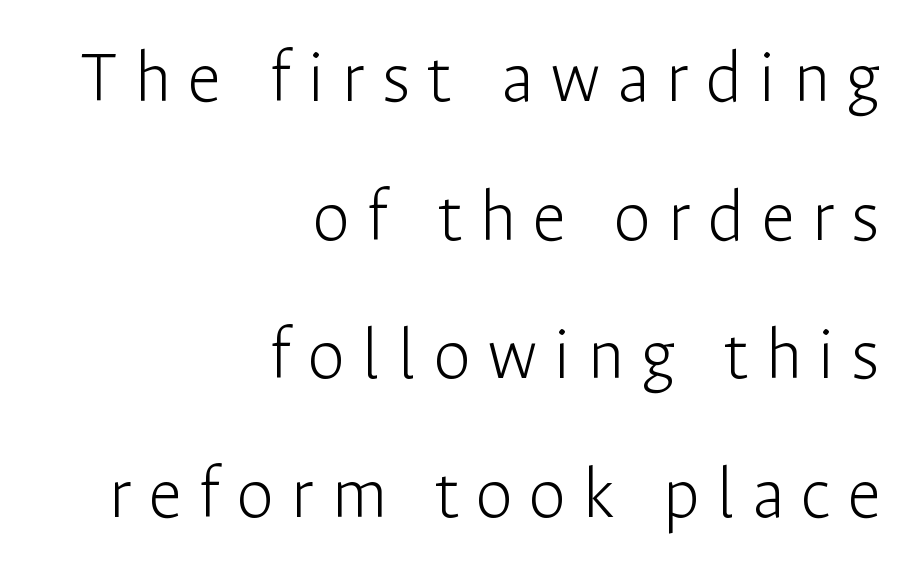
{"serif": "no", "italic": "no", "bold": "no", "weight": "light", "width": "normal", "stroke_contrast": "low", "x_height": "medium", "monospaced": "no", "underline": "no", "align": "right", "line_spacing_ratio": 1.85, "letter_spacing": "wide", "letter_spacing_em": 0.22, "glyph_px": 75}
